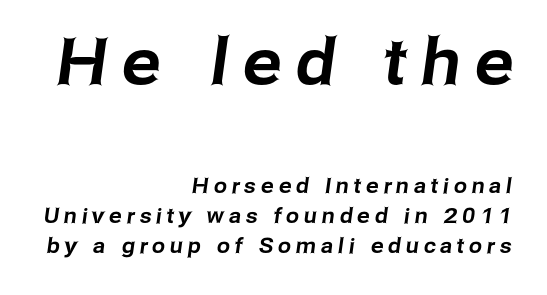
The image shows 64 px sans-serif type; set right-aligned, normal line spacing (1.41x), unusually wide letter spacing (+0.23 em), not underlined; the first (top) block is 3.05x larger; low stroke contrast and a medium x-height.
